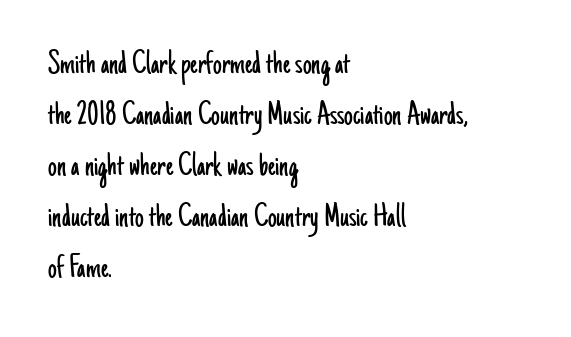
Q: Is the text bold? A: No.
Q: Is the text italic (slanted)? A: No, it is upright.
Q: Is the typeface a serif or a sans-serif typeface? A: Sans-serif.
Q: Is the text underlined? A: No.
Q: How is the paragraph aligned? A: Left-aligned.
Q: Is the spacing between letters normal or unusually wide? A: Normal.
Q: Is the spacing between lines tight, normal or loose? A: Normal.
Q: Width (condensed, normal, or wide)? A: Condensed.
Q: Stroke contrast? A: Low.
Q: x-height? A: Small.
Q: Monospaced? A: No.
